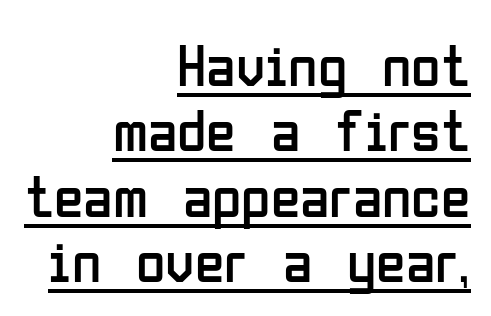
Q: Is the text bold? A: No.
Q: Is the text italic (slanted)? A: No, it is upright.
Q: Is the typeface a serif or a sans-serif typeface? A: Sans-serif.
Q: Is the text underlined? A: Yes.
Q: How is the paragraph aligned? A: Right-aligned.
Q: Is the spacing between letters normal or unusually wide? A: Normal.
Q: Is the spacing between lines tight, normal or loose? A: Tight.
Q: Width (condensed, normal, or wide)? A: Condensed.
Q: Stroke contrast? A: Low.
Q: x-height? A: Medium.
Q: Monospaced? A: No.
